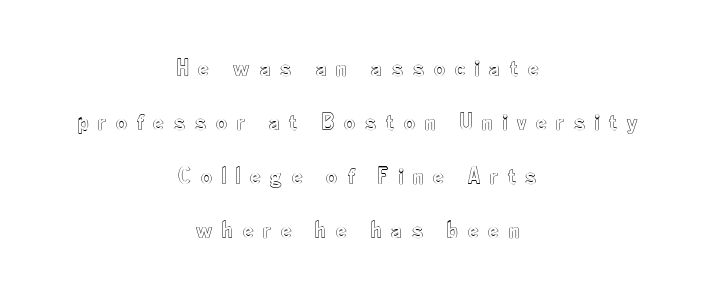
{"italic": "no", "underline": "no", "align": "center", "line_spacing": "loose", "line_spacing_ratio": 2.25, "letter_spacing": "wide", "letter_spacing_em": 0.4, "glyph_px": 24}
